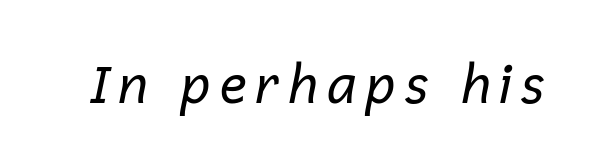
These glyphs show unthickened strokes, regular width or finer. The letters are slanted; this is an italic face. Descenders are the only things crossing below the line. Spacing verdict: proportional, widths tailored to each character.
